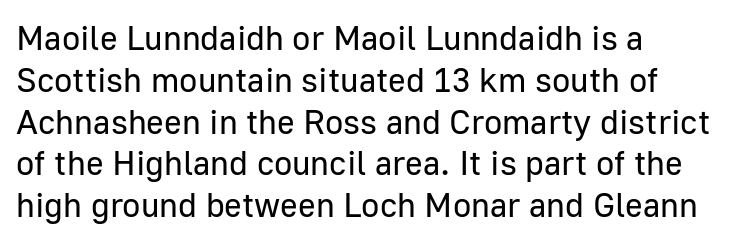
The image shows 34 px regular-weight sans-serif type, upright; set left-aligned, line spacing 1.23x, normal letter spacing, not underlined; low stroke contrast and a medium x-height.
